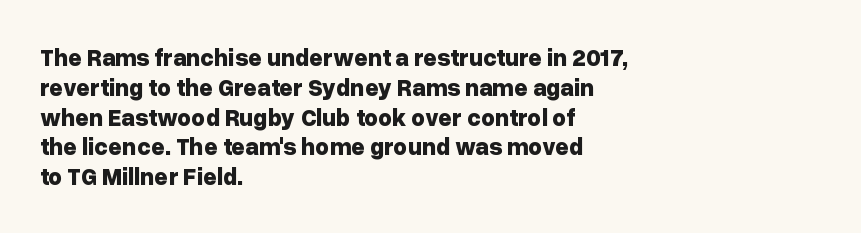
Every character sits straight up, as roman type does. This rendering uses left alignment, leaving the right contour irregular. Letters rest on an invisible, unmarked baseline. The passage shown has conventional tracking throughout. Pretty heavy lettering here — definitely bold.
